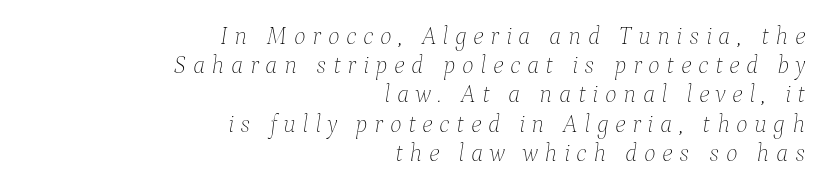
The image shows 25 px text type, italic (leaning right); set right-aligned, line spacing 1.17x, unusually wide letter spacing (+0.26 em), not underlined.
